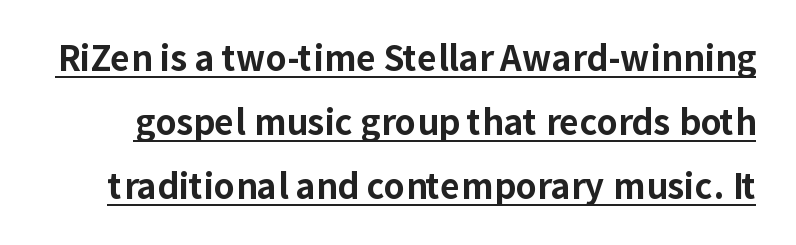
Q: Is the text bold? A: Yes.
Q: Is the text italic (slanted)? A: No, it is upright.
Q: Is the typeface a serif or a sans-serif typeface? A: Sans-serif.
Q: Is the text underlined? A: Yes.
Q: Is the spacing between letters normal or unusually wide? A: Normal.
Q: Width (condensed, normal, or wide)? A: Normal.
Q: Stroke contrast? A: Low.
Q: x-height? A: Medium.
Q: Monospaced? A: No.
